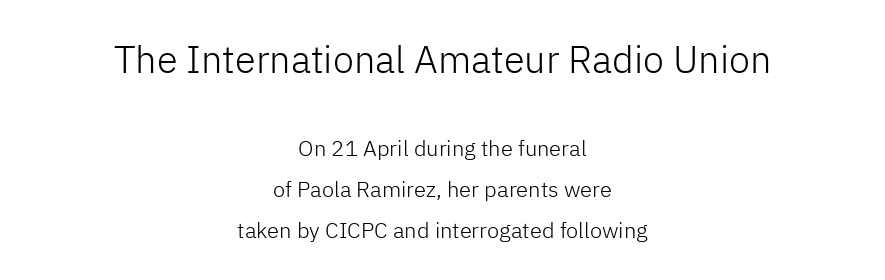
The image shows 38 px light sans-serif type, upright; set centered, line spacing 1.86x, normal letter spacing, not underlined; the first (top) block is 1.73x larger; low stroke contrast and a medium x-height.
